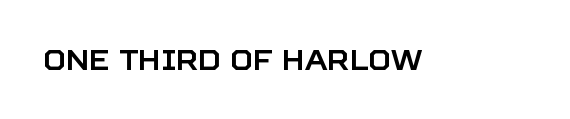
The image shows 28 px sans-serif type, upright; set normal letter spacing, not underlined; low stroke contrast and a large x-height.
